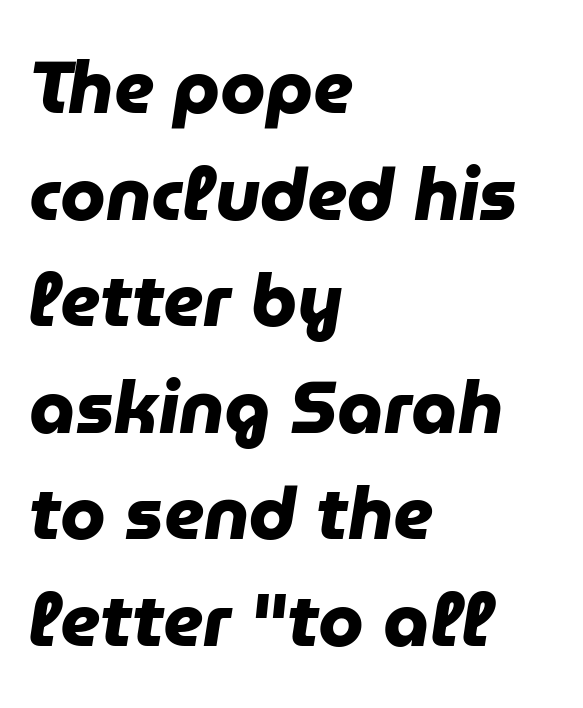
Q: Is the text bold? A: Yes.
Q: Is the typeface a serif or a sans-serif typeface? A: Sans-serif.
Q: Is the text underlined? A: No.
Q: How is the paragraph aligned? A: Left-aligned.
Q: Is the spacing between letters normal or unusually wide? A: Normal.
Q: Is the spacing between lines tight, normal or loose? A: Normal.
Q: Width (condensed, normal, or wide)? A: Normal.
Q: Stroke contrast? A: Low.
Q: x-height? A: Medium.
Q: Monospaced? A: No.
